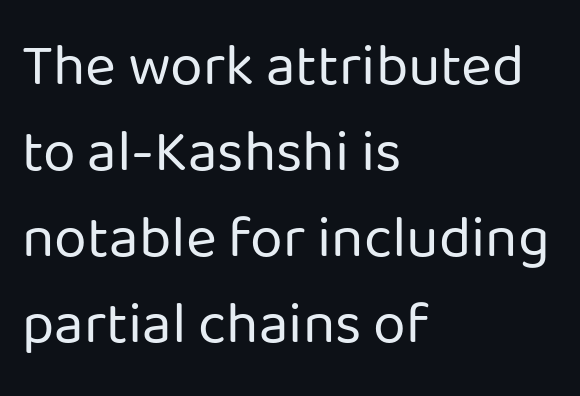
The image shows 59 px regular-weight sans-serif type, upright; set left-aligned, normal line spacing (1.46x), normal letter spacing, not underlined; low stroke contrast and a medium x-height.
